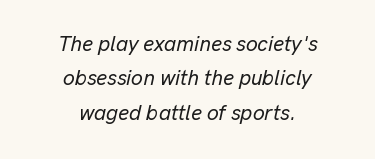
Q: Is the text italic (slanted)? A: Yes, it leans right by about 13 degrees.
Q: Is the text underlined? A: No.
Q: How is the paragraph aligned? A: Centered.
Q: Is the spacing between letters normal or unusually wide? A: Normal.
Q: Is the spacing between lines tight, normal or loose? A: Normal.
